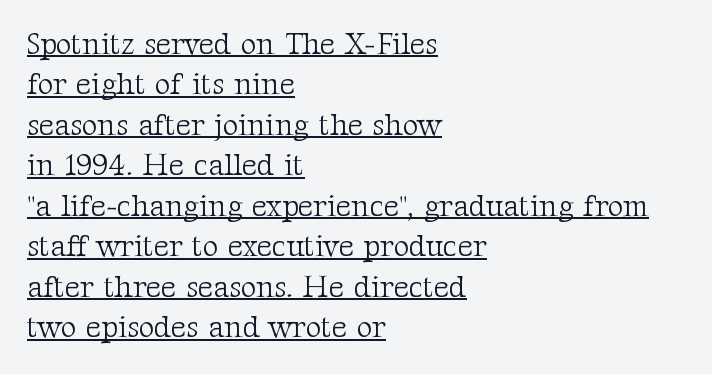
The image shows 30 px light serif type, upright; set left-aligned, normal line spacing (1.35x), normal letter spacing, underlined; medium stroke contrast and a medium x-height.
